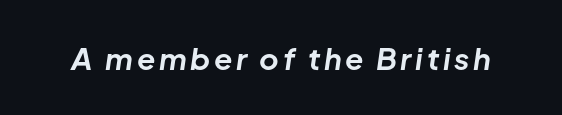
Q: Is the text bold? A: Yes.
Q: Is the text italic (slanted)? A: Yes, it leans right by about 8 degrees.
Q: Is the text underlined? A: No.
Q: Width (condensed, normal, or wide)? A: Normal.
Q: Stroke contrast? A: Low.
Q: x-height? A: Medium.
Q: Monospaced? A: No.
